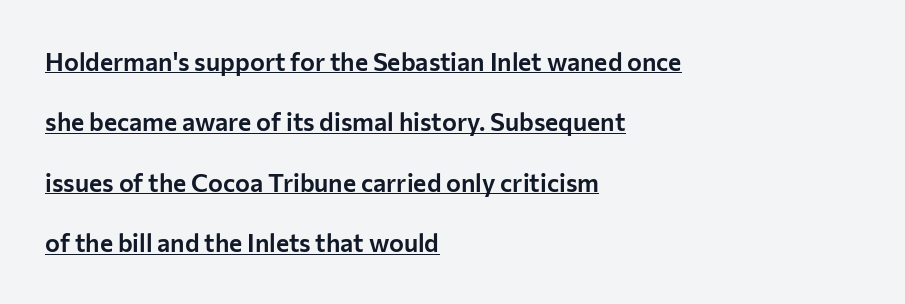
Students, observe the line beneath the letters — that is underlining. There is no visible air inserted between adjacent glyphs. Leftover space on each line is placed entirely after the last word. In terms of leading, this rendering errs on the spacious side.
